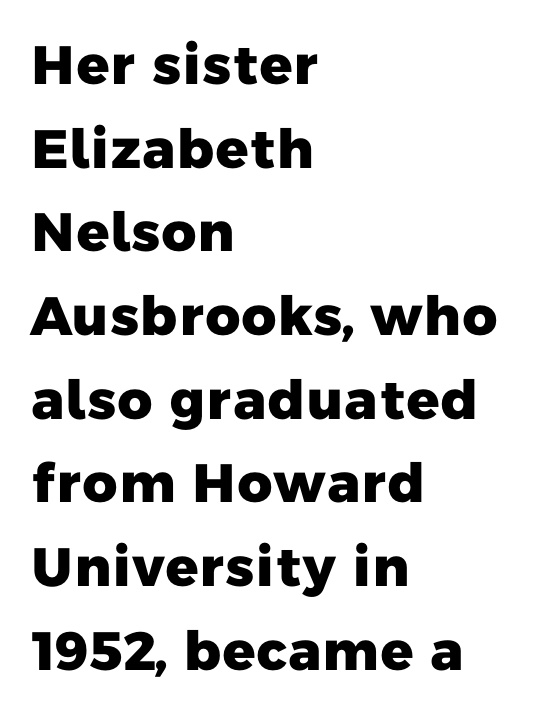
The image shows 54 px heavy sans-serif type; set left-aligned, normal line spacing (1.55x), normal letter spacing, not underlined; low stroke contrast and a medium x-height.
